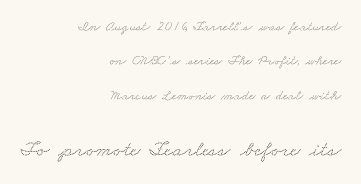
Q: Is the text underlined? A: No.
Q: How is the paragraph aligned? A: Right-aligned.
Q: Is the spacing between letters normal or unusually wide? A: Normal.
Q: Is the spacing between lines tight, normal or loose? A: Loose.
Q: Which block of text is set in a larger size, the first (top) or the second (bottom)? A: The second (bottom) one.
